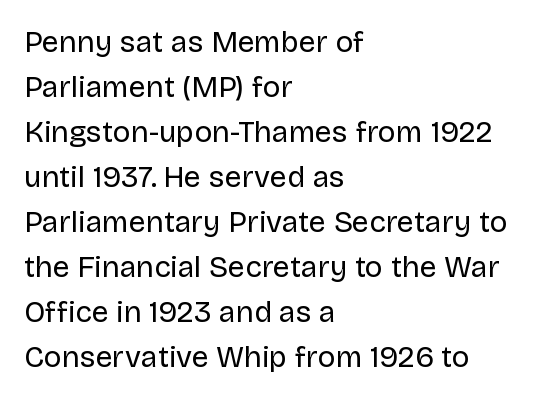
Q: Is the text bold? A: No.
Q: Is the text italic (slanted)? A: No, it is upright.
Q: Is the typeface a serif or a sans-serif typeface? A: Sans-serif.
Q: Is the text underlined? A: No.
Q: How is the paragraph aligned? A: Left-aligned.
Q: Is the spacing between letters normal or unusually wide? A: Normal.
Q: Is the spacing between lines tight, normal or loose? A: Normal.
Q: Width (condensed, normal, or wide)? A: Normal.
Q: Stroke contrast? A: Low.
Q: x-height? A: Large.
Q: Monospaced? A: No.
